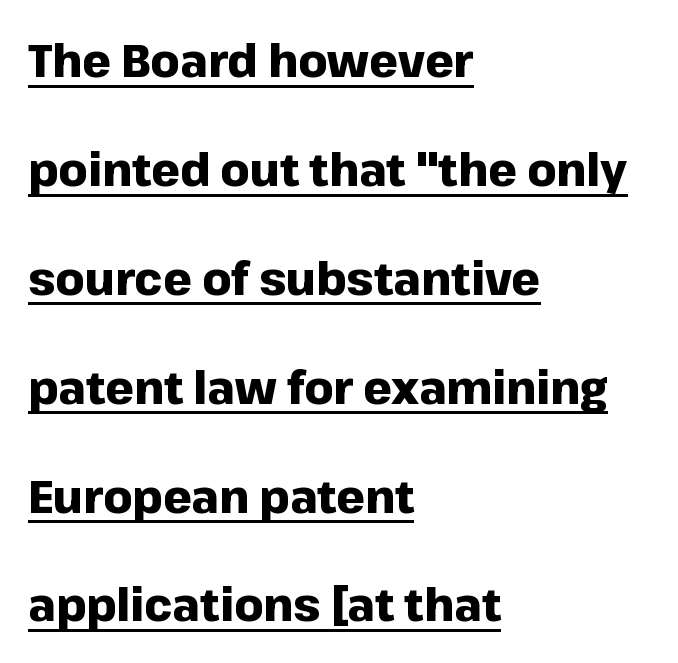
{"serif": "no", "italic": "no", "bold": "yes", "weight": "heavy", "width": "normal", "stroke_contrast": "low", "x_height": "medium", "monospaced": "no", "underline": "yes", "align": "left", "line_spacing": "loose", "line_spacing_ratio": 2.42, "letter_spacing": "normal", "letter_spacing_em": 0.0, "glyph_px": 45}
